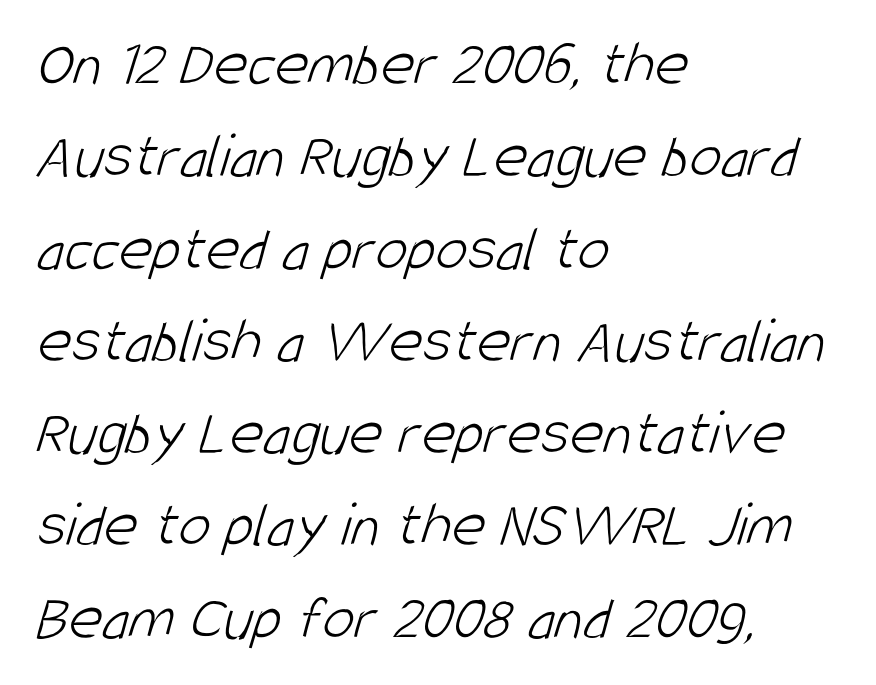
{"serif": "no", "bold": "no", "weight": "light", "width": "condensed", "stroke_contrast": "low", "x_height": "large", "monospaced": "no", "underline": "no", "align": "left", "line_spacing": "normal", "line_spacing_ratio": 1.42, "letter_spacing": "normal", "letter_spacing_em": 0.0, "glyph_px": 65}
